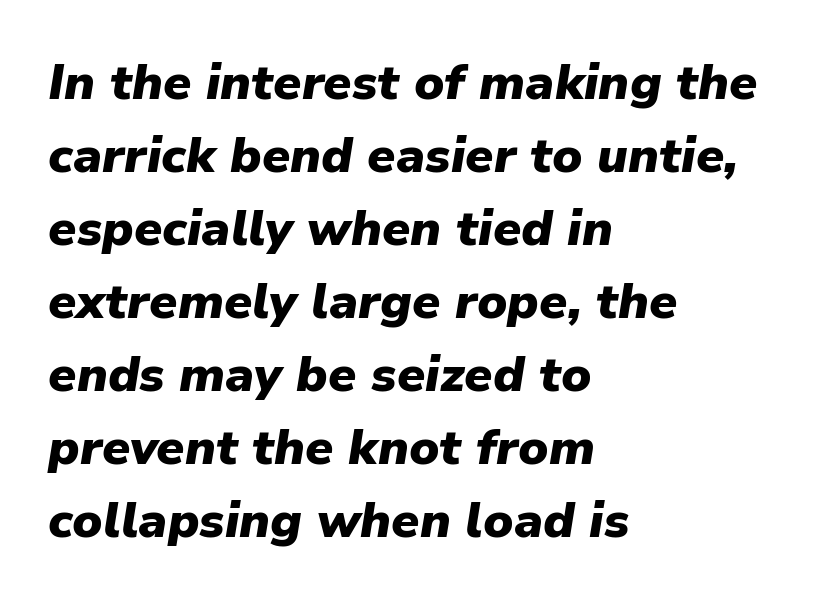
{"italic": "yes", "lean": "right", "slant_degrees": 9, "bold": "yes", "weight": "heavy", "width": "normal", "stroke_contrast": "low", "x_height": "medium", "monospaced": "no", "underline": "no", "align": "left", "line_spacing": "normal", "line_spacing_ratio": 1.46, "letter_spacing": "normal", "letter_spacing_em": 0.0, "glyph_px": 50}
